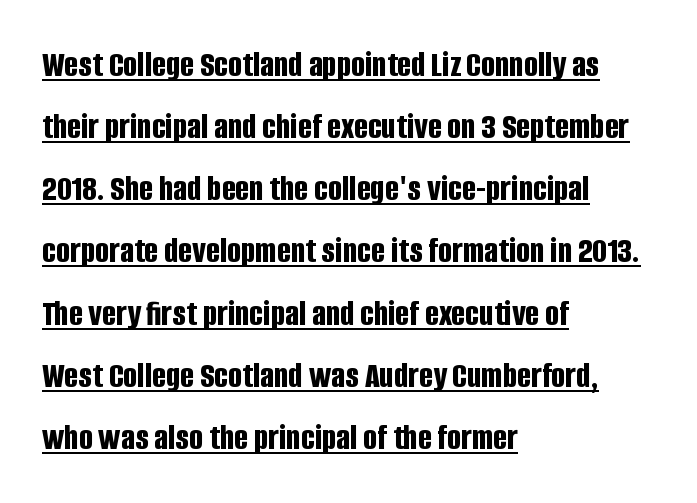
{"serif": "no", "italic": "no", "bold": "yes", "weight": "bold", "width": "condensed", "stroke_contrast": "low", "x_height": "large", "monospaced": "no", "underline": "yes", "align": "left", "line_spacing": "normal", "line_spacing_ratio": 1.68, "letter_spacing": "normal", "letter_spacing_em": 0.0, "glyph_px": 37}
